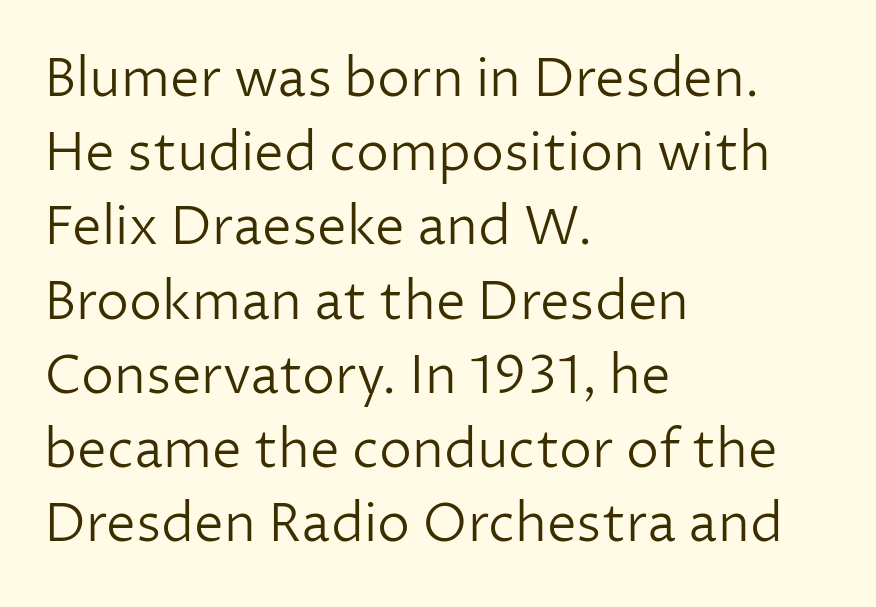
Q: Is the text bold? A: No.
Q: Is the text italic (slanted)? A: No, it is upright.
Q: Is the typeface a serif or a sans-serif typeface? A: Sans-serif.
Q: Is the text underlined? A: No.
Q: How is the paragraph aligned? A: Left-aligned.
Q: Is the spacing between letters normal or unusually wide? A: Normal.
Q: Is the spacing between lines tight, normal or loose? A: Normal.
Q: Width (condensed, normal, or wide)? A: Normal.
Q: Stroke contrast? A: Low.
Q: x-height? A: Medium.
Q: Monospaced? A: No.
